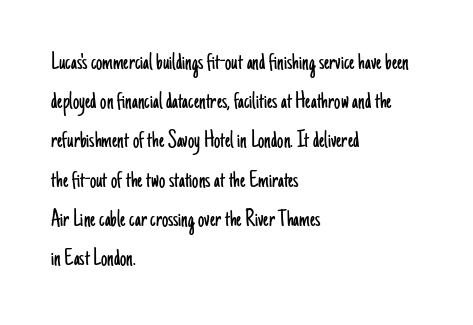
Is this a heavy cut? Hardly; it is regular or lighter. In CSS terms this would be text-align: left. Words appear dense and cohesive because spacing is normal. The gap between lines stays unmarked. Reading down the column, the eye jumps a familiar distance to each next line. This is roman type, the default non-slanted kind.
